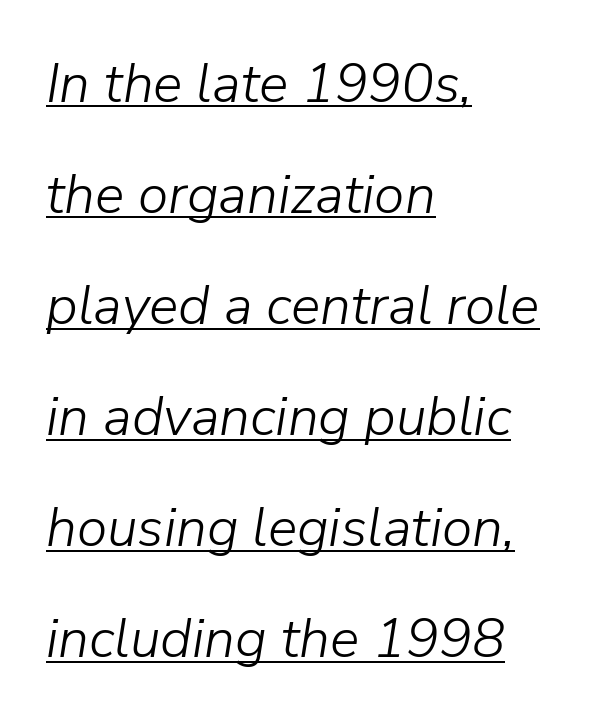
Q: Is the text bold? A: No.
Q: Is the text italic (slanted)? A: Yes, it leans right by about 9 degrees.
Q: Is the text underlined? A: Yes.
Q: How is the paragraph aligned? A: Left-aligned.
Q: Is the spacing between letters normal or unusually wide? A: Normal.
Q: Is the spacing between lines tight, normal or loose? A: Loose.
Q: Width (condensed, normal, or wide)? A: Normal.
Q: Stroke contrast? A: Low.
Q: x-height? A: Medium.
Q: Monospaced? A: No.
